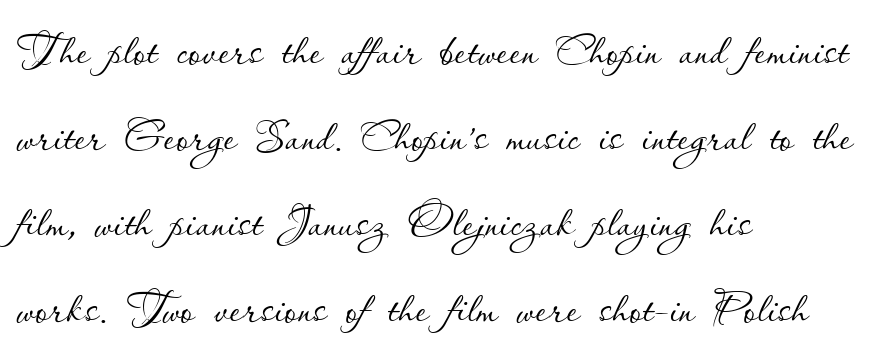
The image shows 61 px thin type; set left-aligned, normal line spacing (1.41x), normal letter spacing, not underlined; low stroke contrast and a small x-height.
